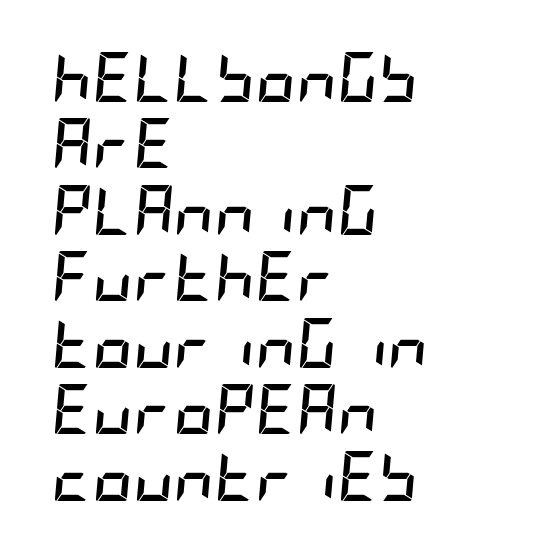
{"italic": "yes", "lean": "right", "slant_degrees": 5, "bold": "yes", "weight": "semibold", "width": "condensed", "stroke_contrast": "low", "x_height": "large", "underline": "no", "align": "left", "line_spacing": "normal", "line_spacing_ratio": 1.33, "letter_spacing": "normal", "letter_spacing_em": 0.0, "glyph_px": 50}
